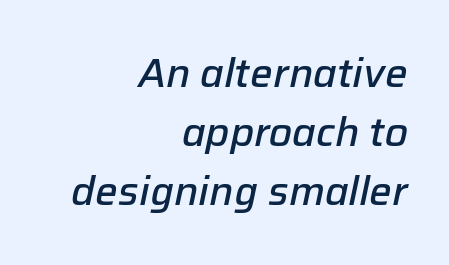
{"italic": "yes", "lean": "right", "slant_degrees": 12, "bold": "semi", "weight": "semibold", "width": "normal", "stroke_contrast": "low", "x_height": "medium", "monospaced": "no", "underline": "no", "align": "right", "line_spacing": "normal", "line_spacing_ratio": 1.48, "letter_spacing": "normal", "letter_spacing_em": 0.0, "glyph_px": 40}
